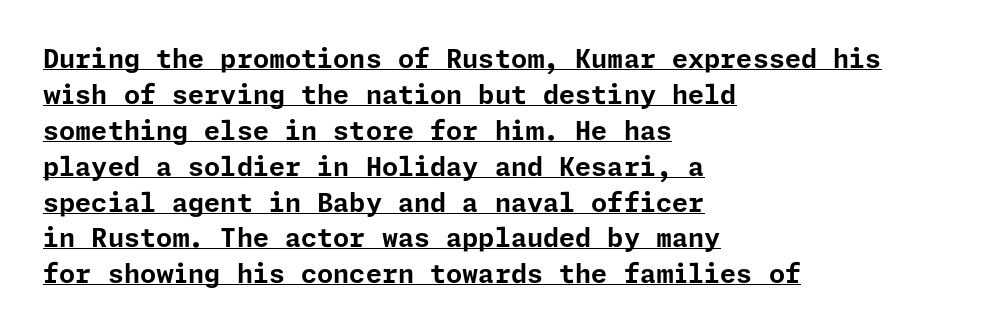
The image shows 26 px bold type, upright; set left-aligned, normal line spacing (1.38x), normal letter spacing, underlined.
